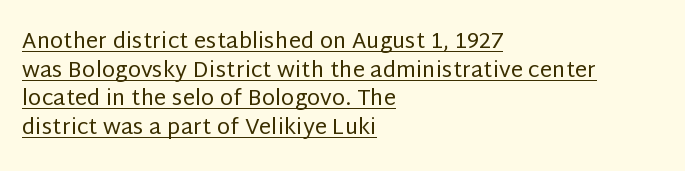
Q: Is the text bold? A: No.
Q: Is the text italic (slanted)? A: No, it is upright.
Q: Is the text underlined? A: Yes.
Q: How is the paragraph aligned? A: Left-aligned.
Q: Is the spacing between letters normal or unusually wide? A: Normal.
Q: Is the spacing between lines tight, normal or loose? A: Normal.
